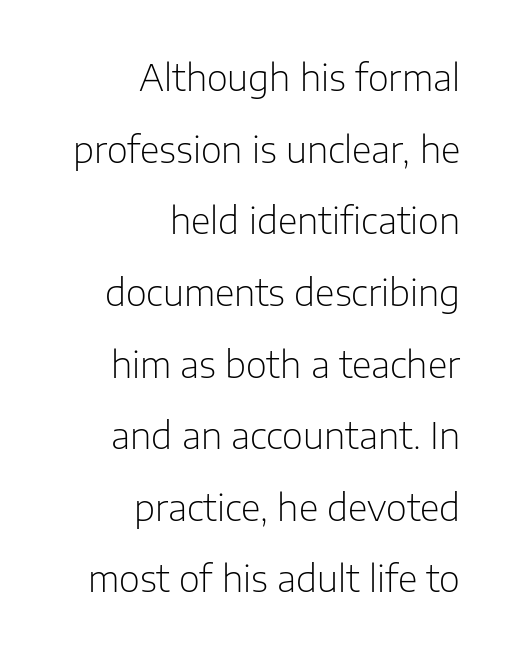
Q: Is the text bold? A: No.
Q: Is the text italic (slanted)? A: No, it is upright.
Q: Is the typeface a serif or a sans-serif typeface? A: Sans-serif.
Q: Is the text underlined? A: No.
Q: How is the paragraph aligned? A: Right-aligned.
Q: Is the spacing between letters normal or unusually wide? A: Normal.
Q: Is the spacing between lines tight, normal or loose? A: Loose.
Q: Width (condensed, normal, or wide)? A: Normal.
Q: Stroke contrast? A: Low.
Q: x-height? A: Medium.
Q: Monospaced? A: No.
